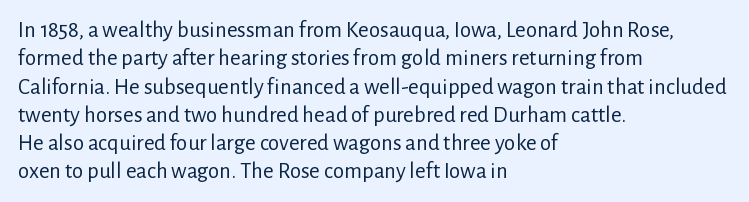
Nobody touched the tracking dial on this one. Visually the block forms a straight wall on the left and a jagged coastline on the right. Posture: upright roman. Beneath every word, the page is bare.
